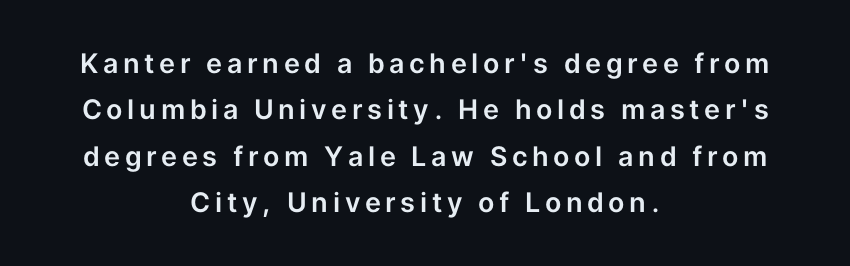
{"italic": "no", "underline": "no", "align": "center", "line_spacing_ratio": 1.72, "glyph_px": 27}
